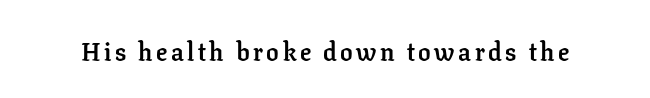
Q: Is the text bold? A: Yes.
Q: Is the text italic (slanted)? A: No, it is upright.
Q: Is the text underlined? A: No.
